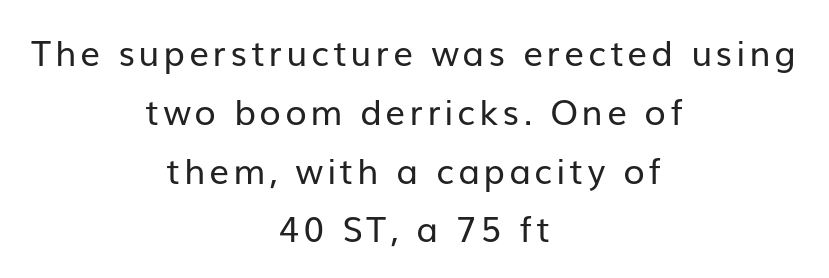
Q: Is the text bold? A: No.
Q: Is the text italic (slanted)? A: No, it is upright.
Q: Is the typeface a serif or a sans-serif typeface? A: Sans-serif.
Q: Is the text underlined? A: No.
Q: How is the paragraph aligned? A: Centered.
Q: Is the spacing between lines tight, normal or loose? A: Normal.
Q: Width (condensed, normal, or wide)? A: Normal.
Q: Stroke contrast? A: Low.
Q: x-height? A: Medium.
Q: Monospaced? A: No.
